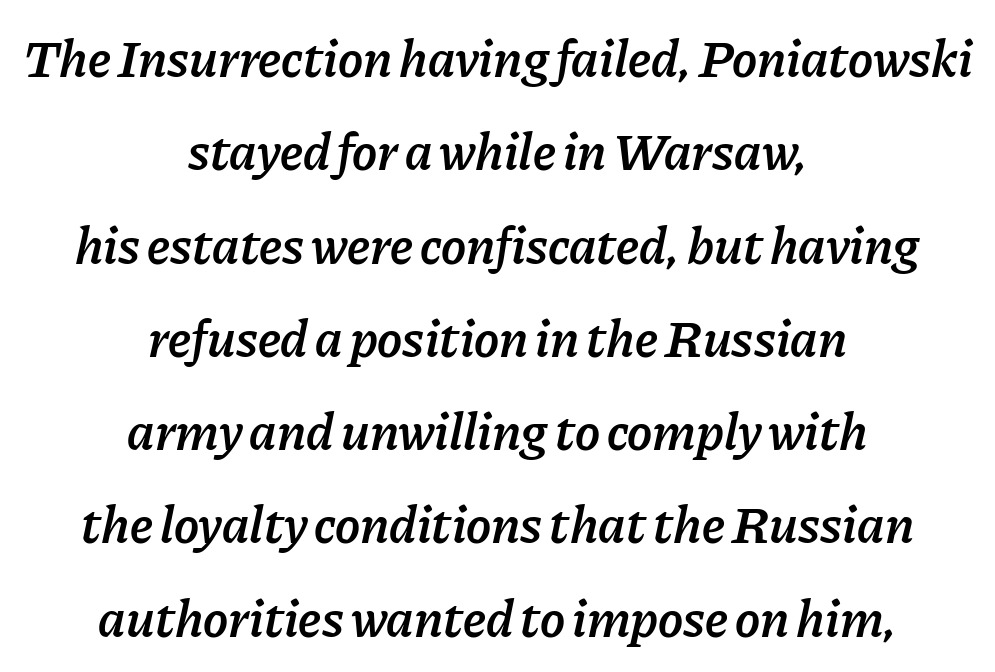
Q: Is the text bold? A: Semi-bold.
Q: Is the text italic (slanted)? A: Yes, it leans right by about 11 degrees.
Q: Is the text underlined? A: No.
Q: How is the paragraph aligned? A: Centered.
Q: Is the spacing between letters normal or unusually wide? A: Normal.
Q: Width (condensed, normal, or wide)? A: Normal.
Q: Stroke contrast? A: Low.
Q: x-height? A: Medium.
Q: Monospaced? A: No.
